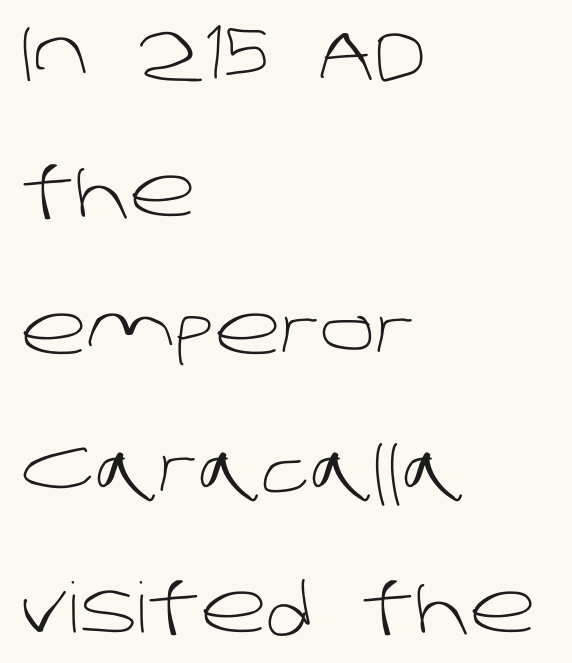
Q: Is the text bold? A: No.
Q: Is the typeface a serif or a sans-serif typeface? A: Sans-serif.
Q: Is the text underlined? A: No.
Q: How is the paragraph aligned? A: Left-aligned.
Q: Is the spacing between letters normal or unusually wide? A: Normal.
Q: Is the spacing between lines tight, normal or loose? A: Loose.
Q: Width (condensed, normal, or wide)? A: Normal.
Q: Stroke contrast? A: Low.
Q: x-height? A: Large.
Q: Monospaced? A: No.
